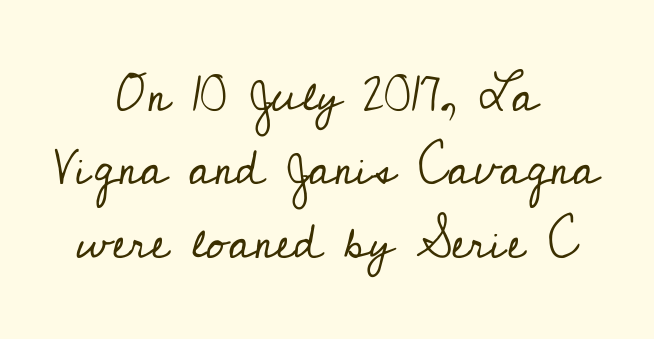
Reading down the column, the eye jumps a familiar distance to each next line. Centered paragraph, ragged on both sides. This rendering employs a face with finishing strokes, i.e., a serif. This reads as an unemphasized weight, regular at the heaviest.
